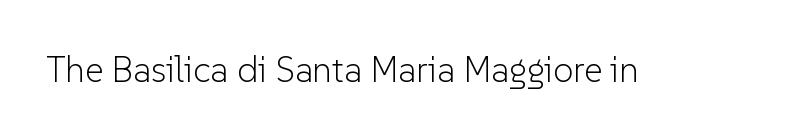
{"serif": "no", "italic": "no", "bold": "no", "weight": "light", "width": "normal", "stroke_contrast": "low", "x_height": "medium", "monospaced": "no", "underline": "no", "letter_spacing": "normal", "letter_spacing_em": 0.0, "glyph_px": 36}
